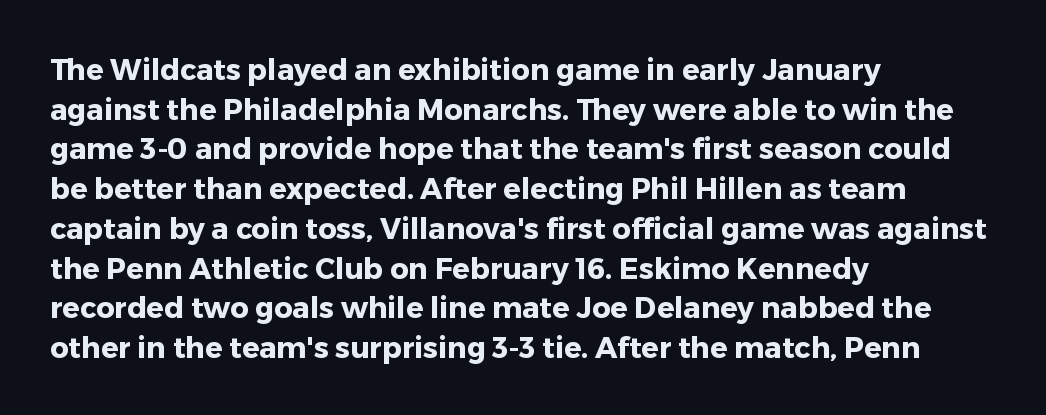
{"serif": "no", "italic": "no", "bold": "yes", "weight": "heavy", "width": "normal", "stroke_contrast": "low", "x_height": "medium", "monospaced": "no", "underline": "no", "align": "left", "line_spacing": "normal", "line_spacing_ratio": 1.37, "letter_spacing": "normal", "letter_spacing_em": 0.0, "glyph_px": 29}
